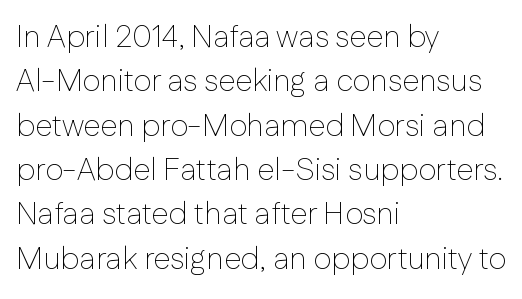
{"serif": "no", "italic": "no", "bold": "no", "weight": "thin", "width": "normal", "stroke_contrast": "low", "x_height": "medium", "monospaced": "no", "underline": "no", "align": "left", "line_spacing": "normal", "line_spacing_ratio": 1.43, "letter_spacing": "normal", "letter_spacing_em": 0.0, "glyph_px": 31}
